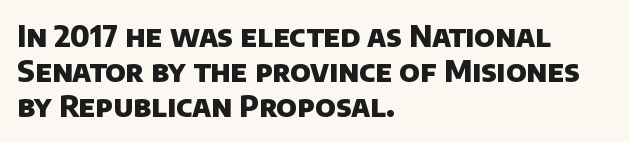
The image shows 29 px heavy sans-serif type; set left-aligned, line spacing 1.21x, normal letter spacing, not underlined; low stroke contrast and a large x-height.
